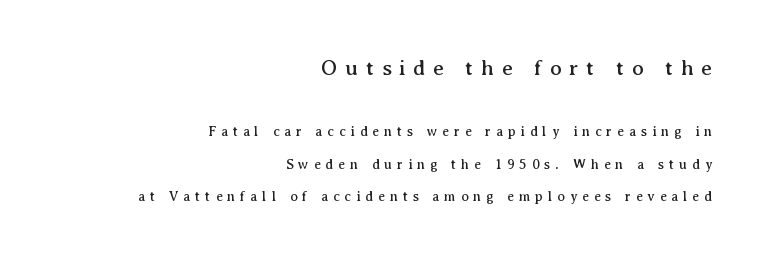
Does the bottom block carry the larger type? No, the top block does. Each new line begins a long way beneath the previous one. The lettering holds an erect, upright posture throughout. Visually the block forms a straight wall on the right and a jagged coastline on the left.
